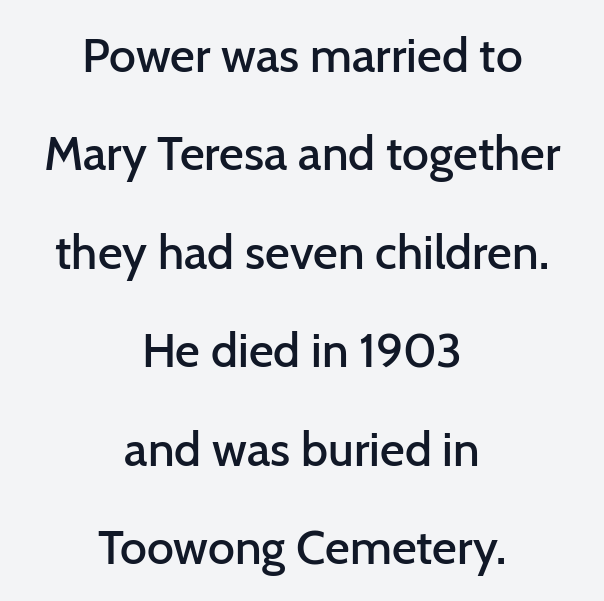
The space beneath each line is pristine and unruled. A typesetter would call this proportional, since set widths differ per character. Set as a demibold, roughly 600 on the weight scale. Baseline-to-baseline distance is far greater than the letter height. This sample uses a sans-serif face.
